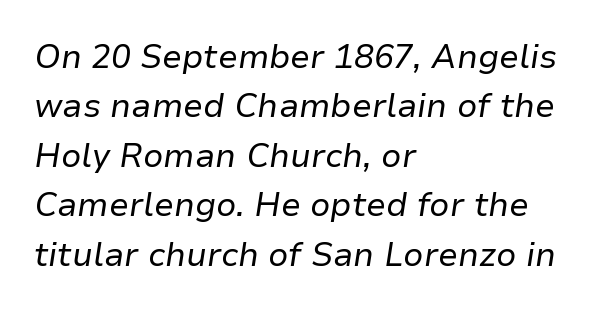
The image shows 33 px regular-weight type, italic (leaning right); set left-aligned, normal line spacing (1.5x), normal letter spacing, not underlined; low stroke contrast and a medium x-height.
